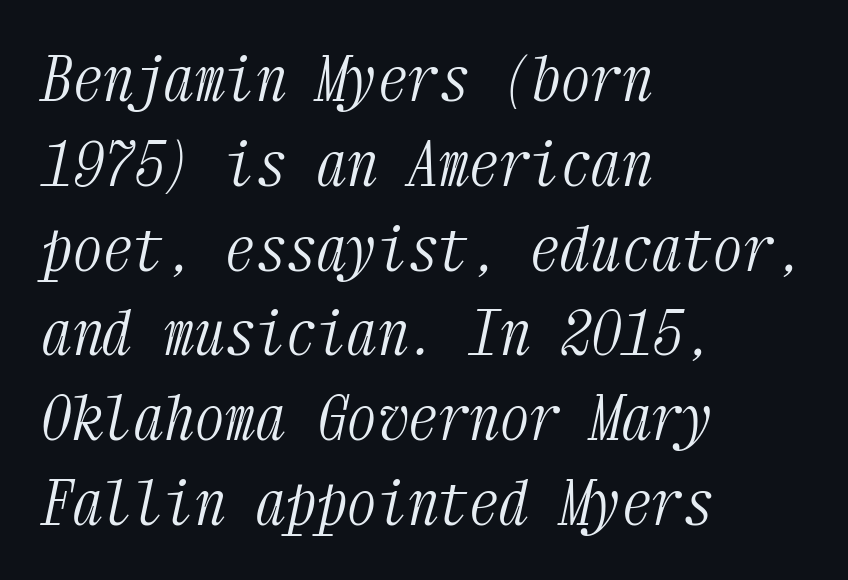
Q: Is the text bold? A: No.
Q: Is the text italic (slanted)? A: Yes, it leans right by about 12 degrees.
Q: Is the typeface a serif or a sans-serif typeface? A: Serif.
Q: Is the text underlined? A: No.
Q: How is the paragraph aligned? A: Left-aligned.
Q: Is the spacing between letters normal or unusually wide? A: Normal.
Q: Is the spacing between lines tight, normal or loose? A: Normal.
Q: Width (condensed, normal, or wide)? A: Condensed.
Q: Stroke contrast? A: Medium.
Q: x-height? A: Medium.
Q: Monospaced? A: Yes.
